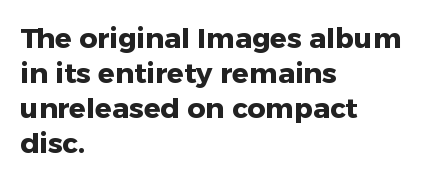
Q: Is the text bold? A: Yes.
Q: Is the text italic (slanted)? A: No, it is upright.
Q: Is the typeface a serif or a sans-serif typeface? A: Sans-serif.
Q: Is the text underlined? A: No.
Q: How is the paragraph aligned? A: Left-aligned.
Q: Is the spacing between letters normal or unusually wide? A: Normal.
Q: Is the spacing between lines tight, normal or loose? A: Normal.
Q: Width (condensed, normal, or wide)? A: Normal.
Q: Stroke contrast? A: Low.
Q: x-height? A: Medium.
Q: Monospaced? A: No.
